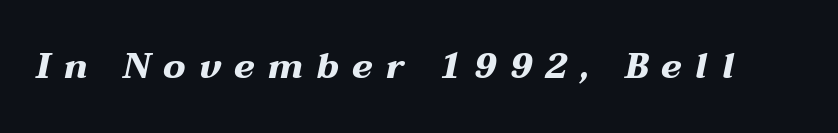
{"italic": "yes", "lean": "right", "slant_degrees": 12, "bold": "yes", "weight": "heavy", "width": "wide", "stroke_contrast": "medium", "x_height": "medium", "monospaced": "no", "underline": "no", "letter_spacing": "wide", "letter_spacing_em": 0.38, "glyph_px": 35}
